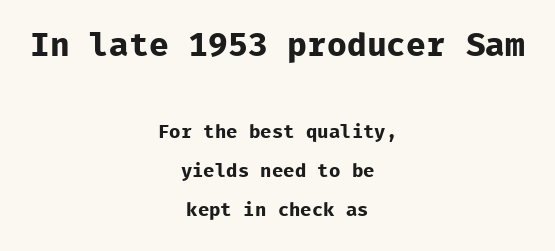
Q: Is the text bold? A: Yes.
Q: Is the text italic (slanted)? A: No, it is upright.
Q: Is the typeface a serif or a sans-serif typeface? A: Sans-serif.
Q: Is the text underlined? A: No.
Q: How is the paragraph aligned? A: Centered.
Q: Is the spacing between letters normal or unusually wide? A: Normal.
Q: Is the spacing between lines tight, normal or loose? A: Loose.
Q: Which block of text is set in a larger size, the first (top) or the second (bottom)? A: The first (top) one.
Q: Width (condensed, normal, or wide)? A: Normal.
Q: Stroke contrast? A: Low.
Q: x-height? A: Medium.
Q: Monospaced? A: Yes.
